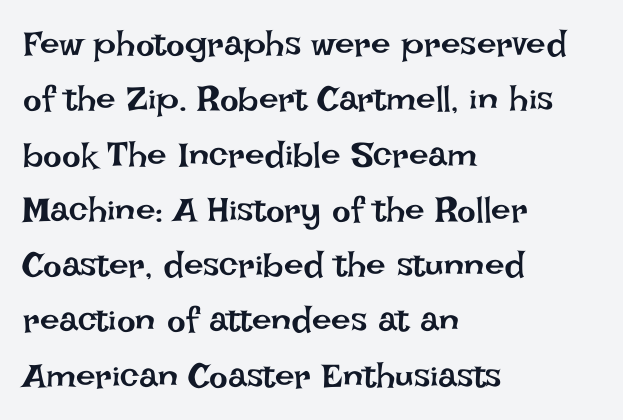
{"italic": "no", "bold": "no", "weight": "regular", "width": "normal", "stroke_contrast": "low", "x_height": "large", "monospaced": "no", "underline": "no", "align": "left", "line_spacing": "normal", "line_spacing_ratio": 1.58, "letter_spacing": "normal", "letter_spacing_em": 0.0, "glyph_px": 35}
